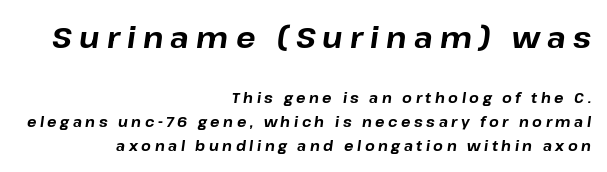
{"italic": "yes", "lean": "right", "slant_degrees": 8, "bold": "yes", "weight": "bold", "width": "normal", "stroke_contrast": "low", "x_height": "medium", "monospaced": "no", "underline": "no", "align": "right", "line_spacing": "normal", "line_spacing_ratio": 1.7, "letter_spacing": "wide", "letter_spacing_em": 0.25, "larger_block": "first", "size_ratio": 2.07, "glyph_px": 29}
